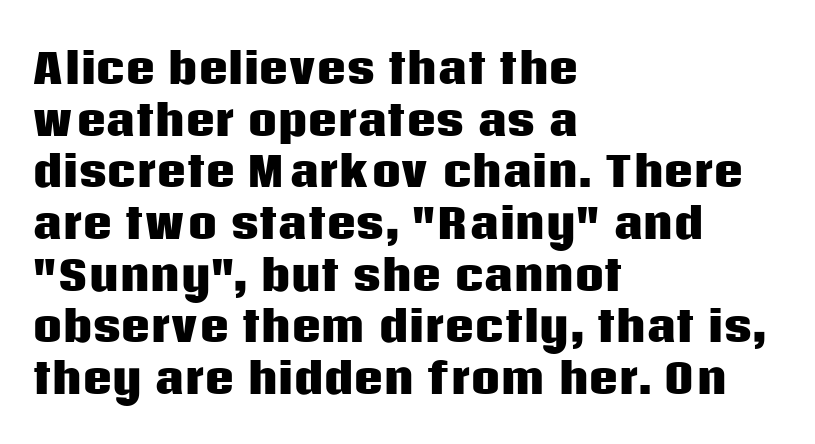
The image shows 41 px heavy sans-serif type, upright; set left-aligned, normal line spacing (1.26x), normal letter spacing, not underlined; low stroke contrast and a large x-height.
